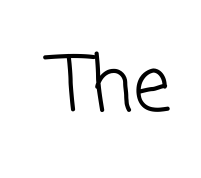
Q: Is the text bold? A: No.
Q: Is the typeface a serif or a sans-serif typeface? A: Sans-serif.
Q: Is the text underlined? A: No.
Q: Is the spacing between letters normal or unusually wide? A: Normal.
Q: Width (condensed, normal, or wide)? A: Normal.
Q: Stroke contrast? A: Low.
Q: x-height? A: Medium.
Q: Monospaced? A: No.
